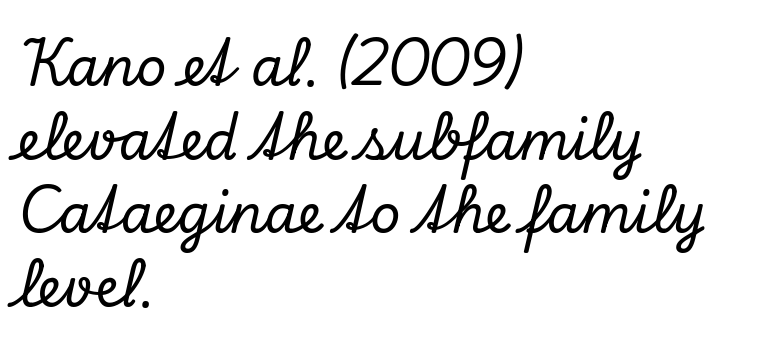
The whole block is typeset with a tilt. The space beneath each line is pristine and unruled. This block has exactly the height ordinary leading produces. Between one letter and the next there's only the usual sliver of space. Proportional: the letters do not fall into vertical columns. Every row of glyphs begins at an identical x-position on the left.
